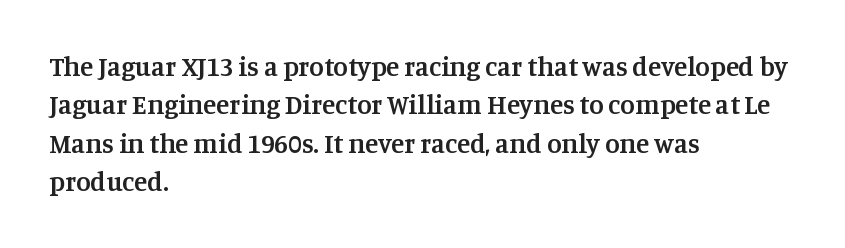
The lines in this sample share a left origin and differ only in where they stop. Does the leading feel generous? No, just average. Bare-footed words on every line. These lines were composed using upright roman letters.
